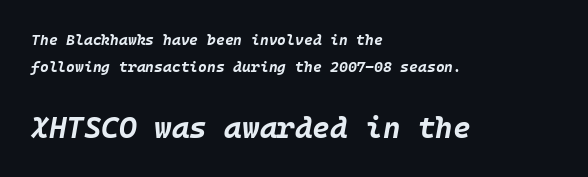
{"italic": "yes", "lean": "right", "slant_degrees": 10, "bold": "yes", "weight": "bold", "width": "normal", "stroke_contrast": "low", "x_height": "large", "underline": "no", "align": "left", "line_spacing_ratio": 1.82, "letter_spacing": "normal", "letter_spacing_em": 0.0, "larger_block": "second", "size_ratio": 2.0, "glyph_px": 30}
